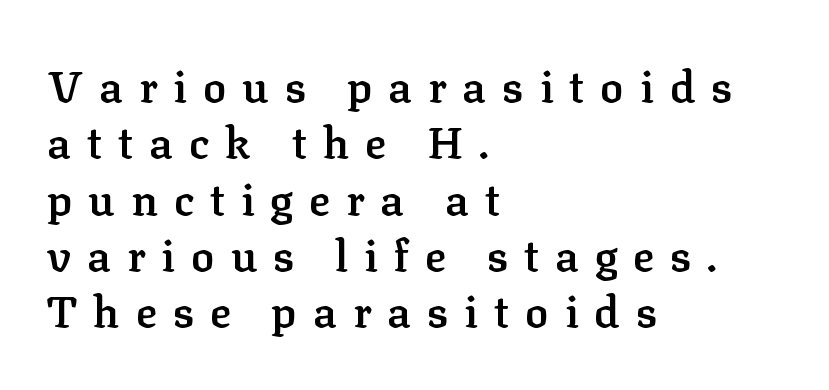
The image shows 44 px semibold serif type, upright; set left-aligned, normal line spacing (1.28x), unusually wide letter spacing (+0.36 em), not underlined; low stroke contrast and a medium x-height.
